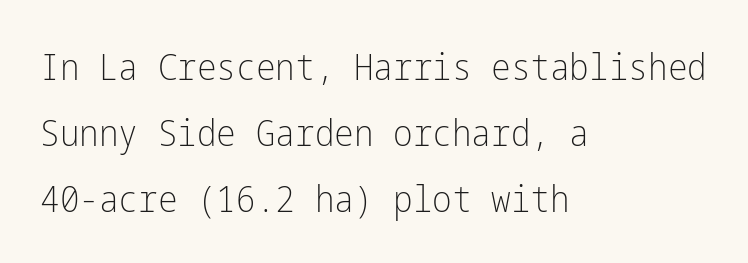
{"serif": "no", "italic": "no", "bold": "no", "weight": "light", "width": "condensed", "stroke_contrast": "low", "x_height": "medium", "underline": "no", "align": "left", "line_spacing_ratio": 1.78, "letter_spacing": "normal", "letter_spacing_em": 0.0, "glyph_px": 37}
